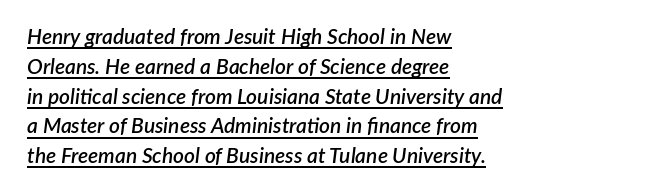
{"italic": "yes", "lean": "right", "slant_degrees": 7, "bold": "semi", "underline": "yes", "align": "left", "line_spacing": "normal", "line_spacing_ratio": 1.42, "letter_spacing": "normal", "letter_spacing_em": 0.0, "glyph_px": 21}
